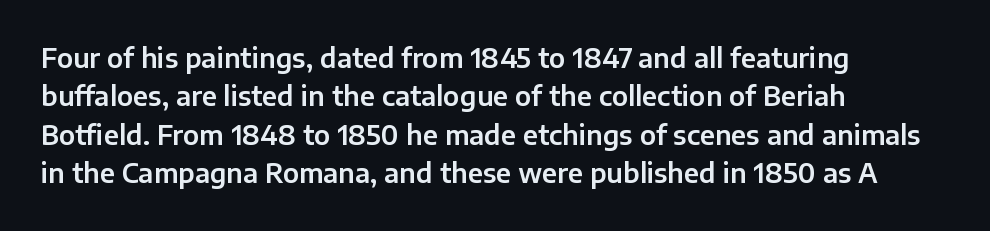
Q: Is the text italic (slanted)? A: No, it is upright.
Q: Is the text underlined? A: No.
Q: How is the paragraph aligned? A: Left-aligned.
Q: Is the spacing between letters normal or unusually wide? A: Normal.
Q: Is the spacing between lines tight, normal or loose? A: Normal.
